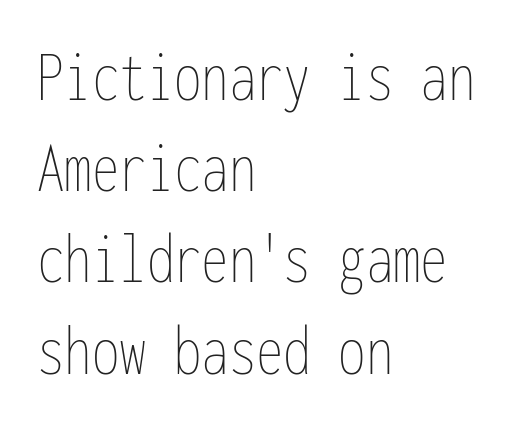
Characters remain perfectly vertical along every line. The passage shown is typed in a monospace face where columns stay perfectly aligned. The font is comparable to plain body text, perhaps lighter. Regarding leading, the lines here are spaced in the standard way.
